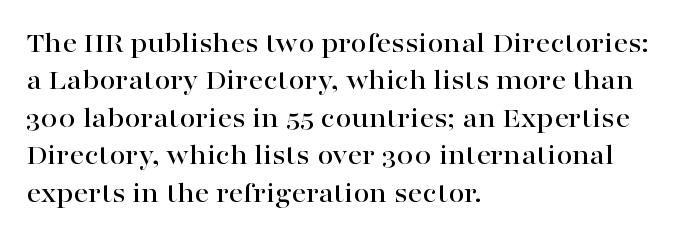
{"serif": "yes", "italic": "no", "width": "wide", "stroke_contrast": "high", "x_height": "medium", "monospaced": "no", "underline": "no", "align": "left", "line_spacing": "normal", "line_spacing_ratio": 1.29, "letter_spacing": "normal", "letter_spacing_em": 0.0, "glyph_px": 29}
